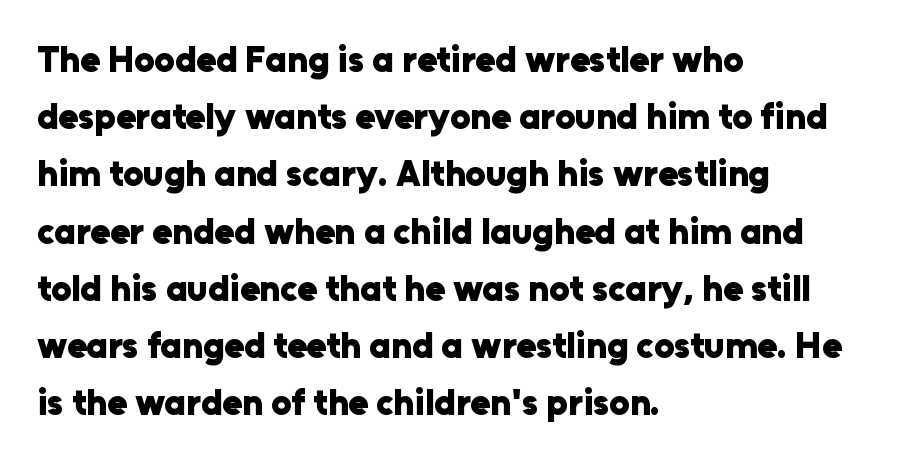
The image shows 36 px heavy sans-serif type, upright; set left-aligned, normal line spacing (1.59x), normal letter spacing, not underlined; low stroke contrast and a medium x-height.
